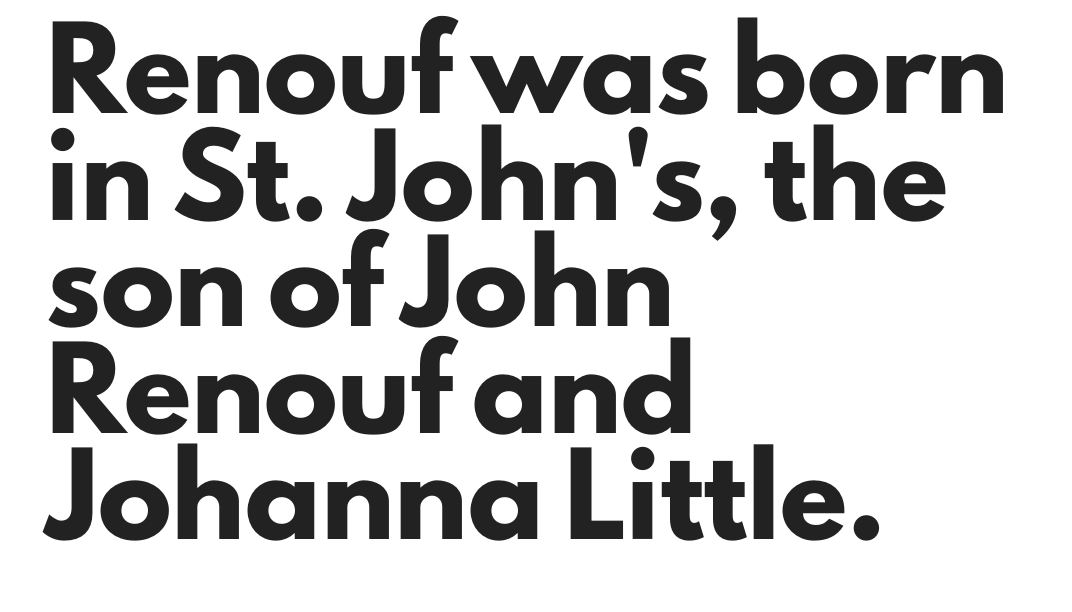
Is there much room between lines? A standard amount, neither cramped nor airy. Quick note: not italic, upright. This rendering features lettering with no underline. The compositor pushed each line to the left boundary. Examine the stroke ends and you'll find no serifs.
